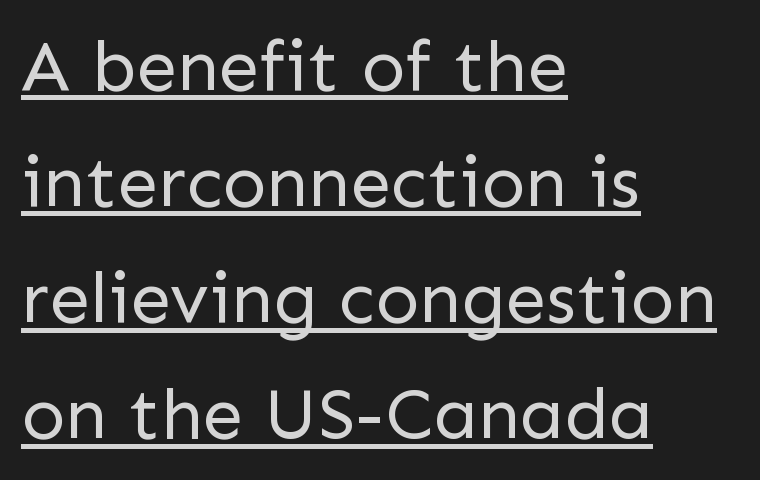
Q: Is the text bold? A: No.
Q: Is the text italic (slanted)? A: No, it is upright.
Q: Is the typeface a serif or a sans-serif typeface? A: Sans-serif.
Q: Is the text underlined? A: Yes.
Q: How is the paragraph aligned? A: Left-aligned.
Q: Is the spacing between letters normal or unusually wide? A: Normal.
Q: Is the spacing between lines tight, normal or loose? A: Normal.
Q: Width (condensed, normal, or wide)? A: Normal.
Q: Stroke contrast? A: Low.
Q: x-height? A: Medium.
Q: Monospaced? A: No.
